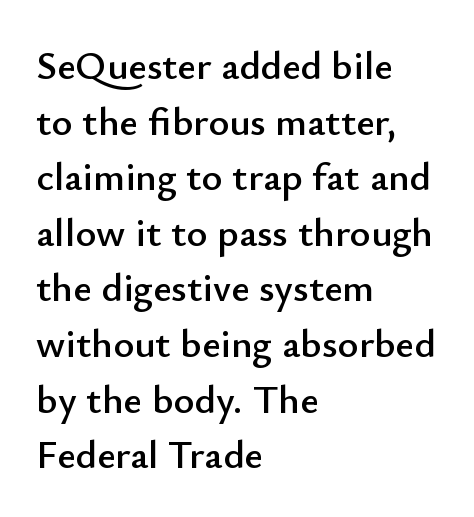
The passage shown stacks its lines at a standard gap. The lettering stays uniformly vertical, giving the passage a roman look. Looks like regular typesetting: each glyph gets only the width it needs. Look at the bottom of the vertical strokes: they stop flat, with no serifs.
